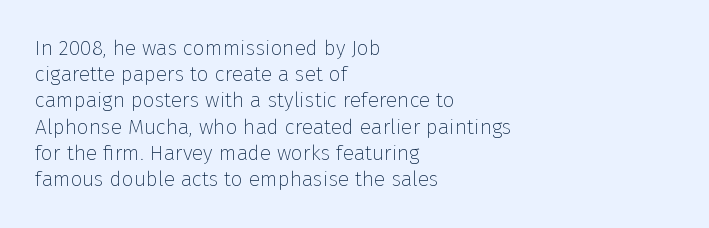
Does extra space separate the letters? No, they use regular spacing. Layout note: lines flush left. The area under the type is left untouched. This reads as an unemphasized weight, regular at the heaviest. This is roman type, the default non-slanted kind. Vertical spacing — default.
